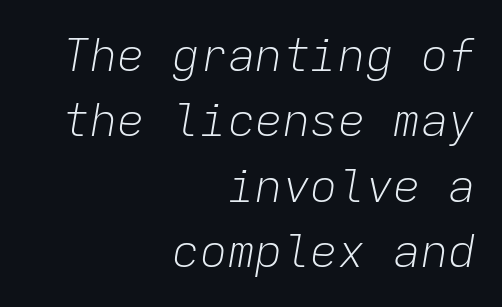
Q: Is the text bold? A: No.
Q: Is the text italic (slanted)? A: Yes, it leans right by about 9 degrees.
Q: Is the text underlined? A: No.
Q: How is the paragraph aligned? A: Right-aligned.
Q: Is the spacing between letters normal or unusually wide? A: Normal.
Q: Is the spacing between lines tight, normal or loose? A: Normal.
Q: Width (condensed, normal, or wide)? A: Normal.
Q: Stroke contrast? A: Low.
Q: x-height? A: Medium.
Q: Monospaced? A: Yes.
